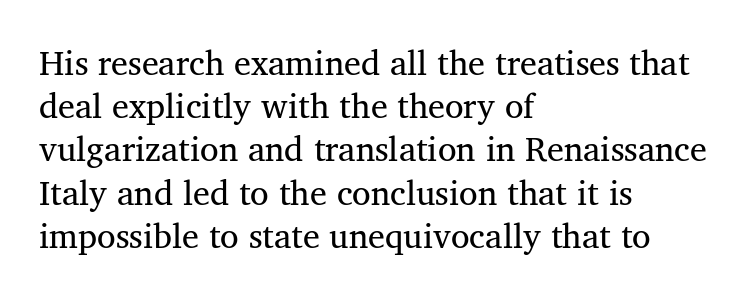
{"serif": "yes", "bold": "no", "weight": "regular", "width": "normal", "stroke_contrast": "medium", "x_height": "medium", "monospaced": "no", "underline": "no", "align": "left", "line_spacing": "normal", "line_spacing_ratio": 1.27, "letter_spacing": "normal", "letter_spacing_em": 0.0, "glyph_px": 34}
